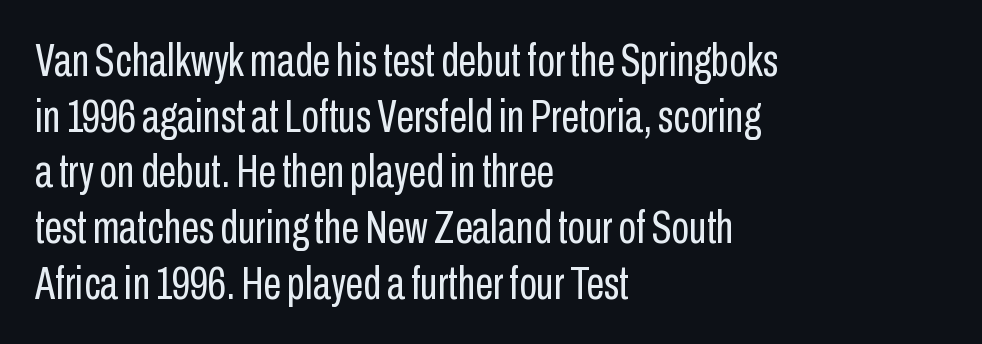
The image shows 46 px regular-weight, condensed sans-serif type, upright; set left-aligned, line spacing 1.21x, normal letter spacing, not underlined; low stroke contrast and a medium x-height.
